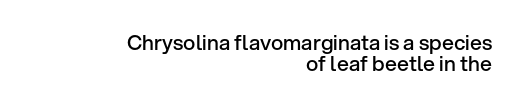
A roman cut, with each character standing at attention. The face used here is a semibold: visibly heavier than regular, lighter than bold. Does extra space separate the letters? No, they use regular spacing. The passage shown stacks its lines with hardly any gap.
